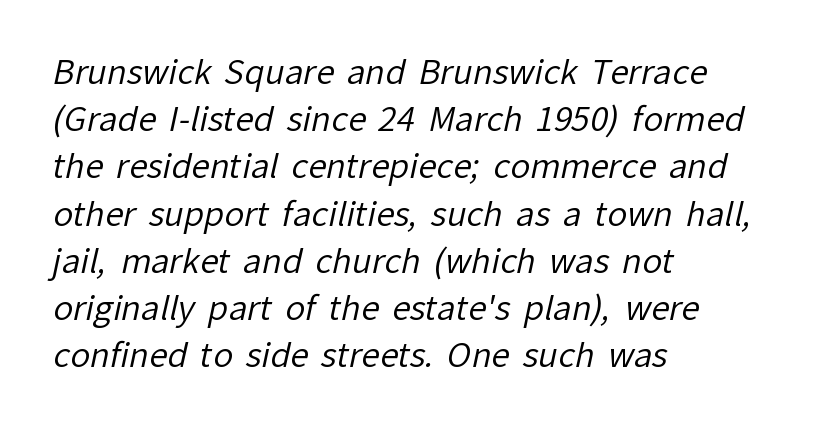
{"serif": "no", "bold": "no", "weight": "regular", "width": "normal", "stroke_contrast": "low", "x_height": "medium", "monospaced": "no", "underline": "no", "align": "left", "line_spacing": "normal", "line_spacing_ratio": 1.43, "letter_spacing": "normal", "letter_spacing_em": 0.0, "glyph_px": 33}
